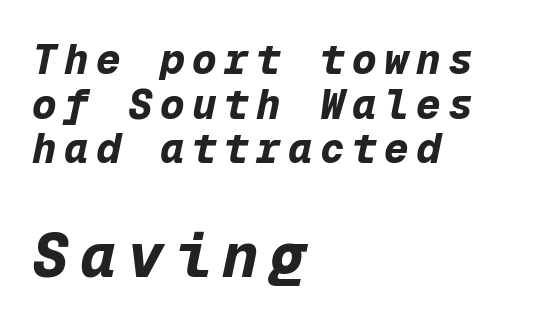
Students, observe: this is what under-led, compact text looks like. Is the type bold? Yes — the strokes are clearly thick and heavy. Of the two passages, the one underneath uses the larger point size. The font's italic variant was chosen for this text. This sample has the even, mechanical cadence of fixed-width lettering. Clear beneath every line of the passage.
